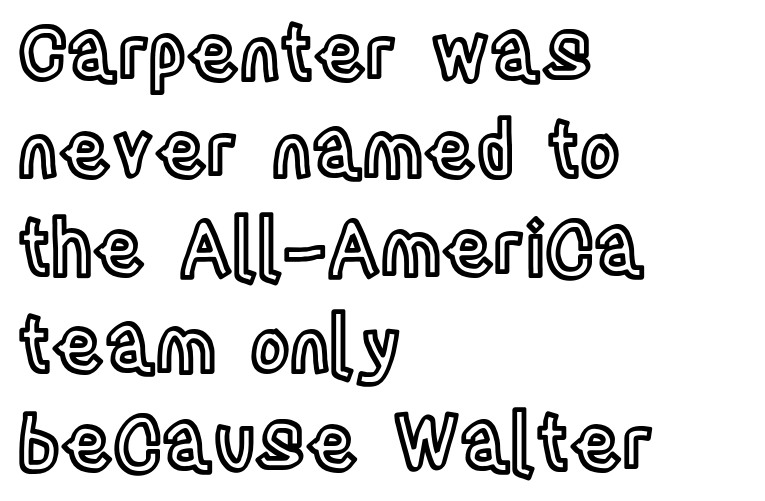
Q: Is the text italic (slanted)? A: No, it is upright.
Q: Is the text underlined? A: No.
Q: How is the paragraph aligned? A: Left-aligned.
Q: Is the spacing between letters normal or unusually wide? A: Normal.
Q: Is the spacing between lines tight, normal or loose? A: Normal.
Q: Width (condensed, normal, or wide)? A: Condensed.
Q: x-height? A: Large.
Q: Monospaced? A: No.
